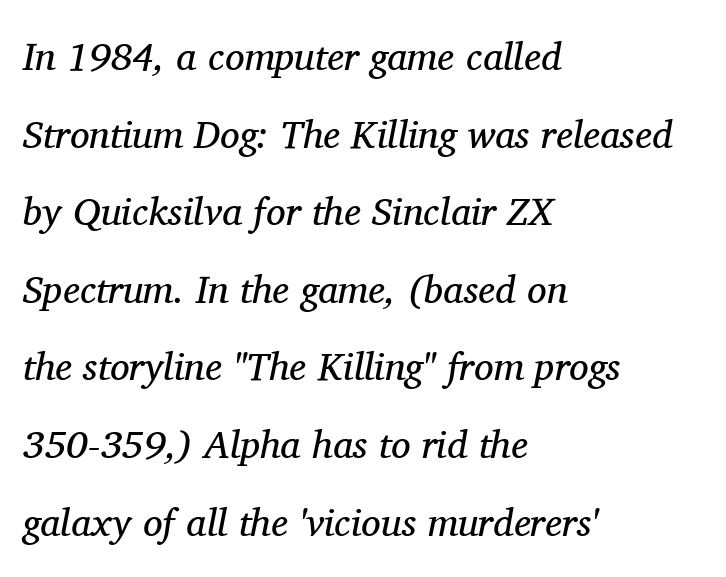
The image shows 39 px regular-weight serif type, italic (leaning right); set left-aligned, loose line spacing (1.99x), normal letter spacing, not underlined; medium stroke contrast and a medium x-height.
